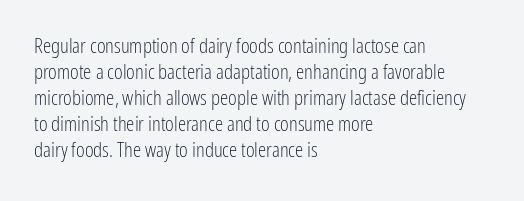
Q: Is the text bold? A: No.
Q: Is the text italic (slanted)? A: No, it is upright.
Q: Is the text underlined? A: No.
Q: How is the paragraph aligned? A: Left-aligned.
Q: Is the spacing between letters normal or unusually wide? A: Normal.
